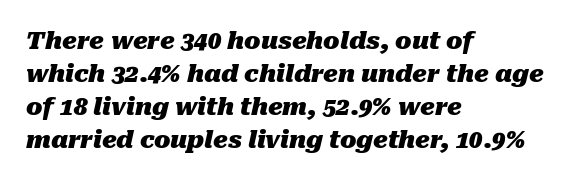
Q: Is the text bold? A: Yes.
Q: Is the text italic (slanted)? A: Yes, it leans right by about 10 degrees.
Q: Is the text underlined? A: No.
Q: How is the paragraph aligned? A: Left-aligned.
Q: Is the spacing between letters normal or unusually wide? A: Normal.
Q: Is the spacing between lines tight, normal or loose? A: Normal.
